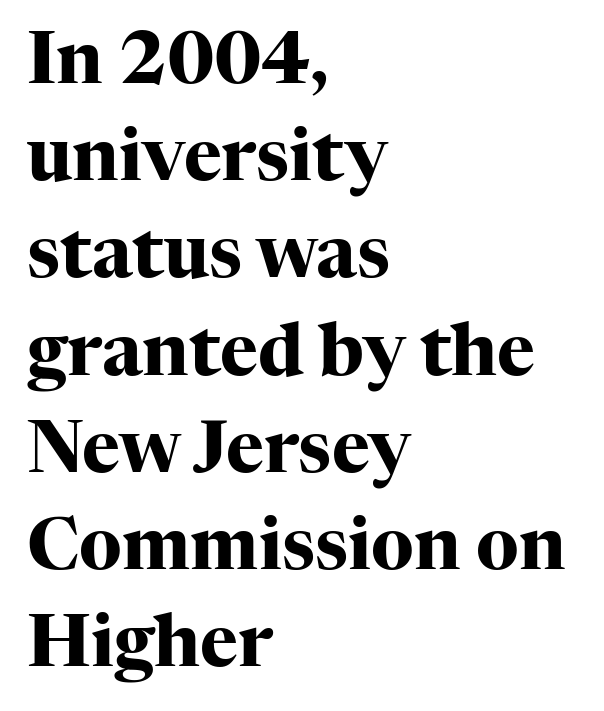
The image shows 72 px heavy serif type, upright; set left-aligned, normal line spacing (1.35x), normal letter spacing, not underlined; high stroke contrast and a medium x-height.
